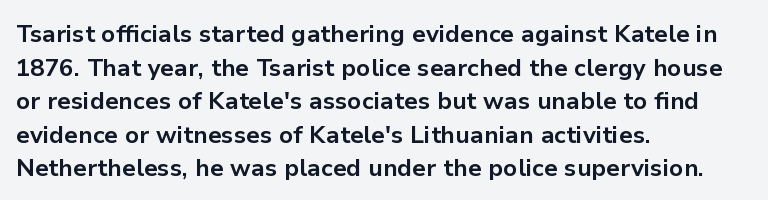
The image shows 24 px bold type, upright; set left-aligned, normal line spacing (1.4x), normal letter spacing, not underlined.
